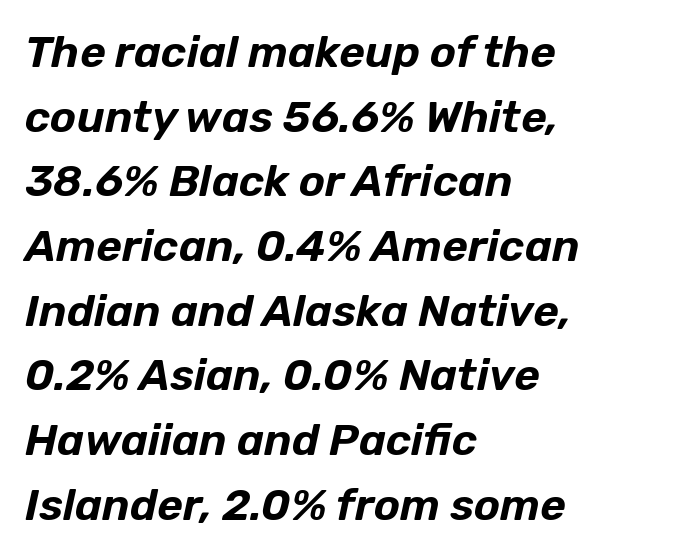
{"italic": "yes", "lean": "right", "slant_degrees": 12, "width": "normal", "stroke_contrast": "low", "x_height": "medium", "monospaced": "no", "underline": "no", "align": "left", "line_spacing": "normal", "line_spacing_ratio": 1.47, "letter_spacing": "normal", "letter_spacing_em": 0.0, "glyph_px": 44}
